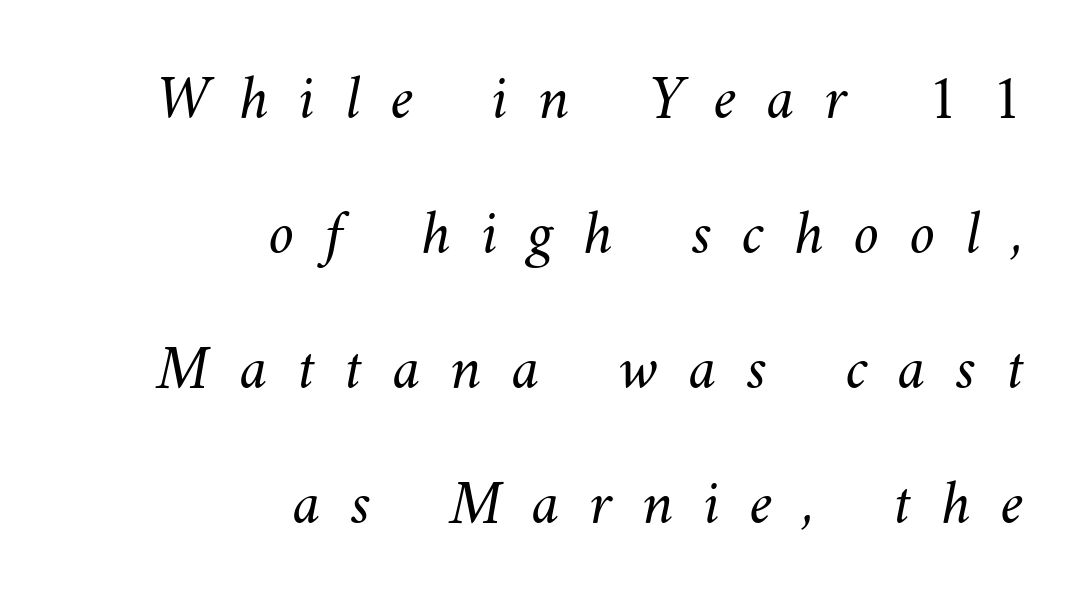
The image shows 64 px light type; set right-aligned, loose line spacing (2.11x), unusually wide letter spacing (+0.47 em), not underlined; medium stroke contrast and a small x-height.
